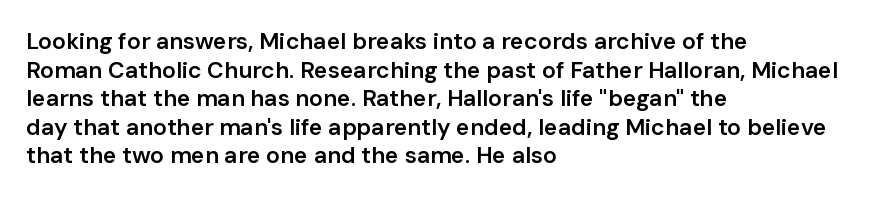
{"italic": "no", "bold": "semi", "underline": "no", "align": "left", "line_spacing_ratio": 1.24, "letter_spacing": "normal", "letter_spacing_em": 0.0, "glyph_px": 23}
